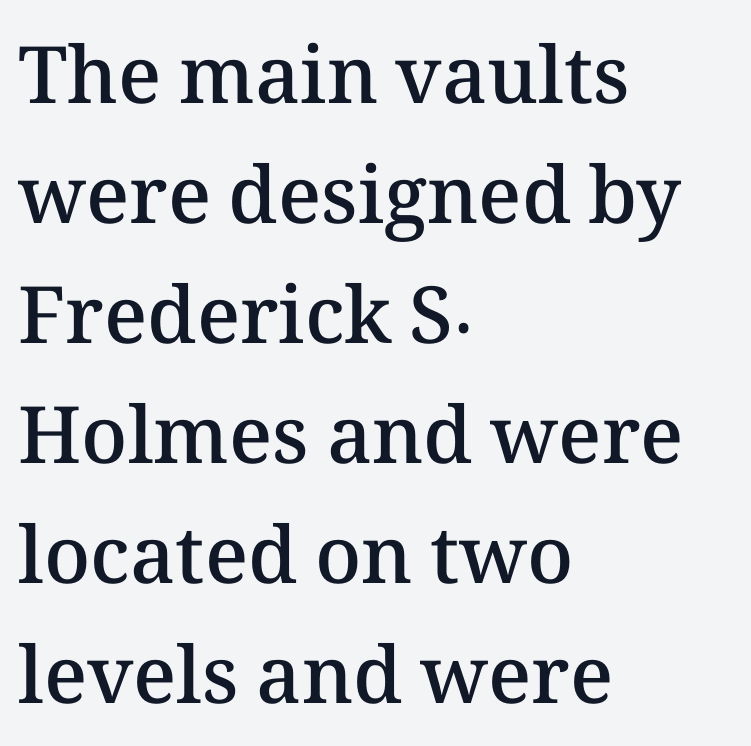
{"italic": "no", "bold": "semi", "weight": "semibold", "width": "normal", "stroke_contrast": "medium", "x_height": "medium", "monospaced": "no", "underline": "no", "align": "left", "line_spacing": "normal", "line_spacing_ratio": 1.52, "letter_spacing": "normal", "letter_spacing_em": 0.0, "glyph_px": 79}
